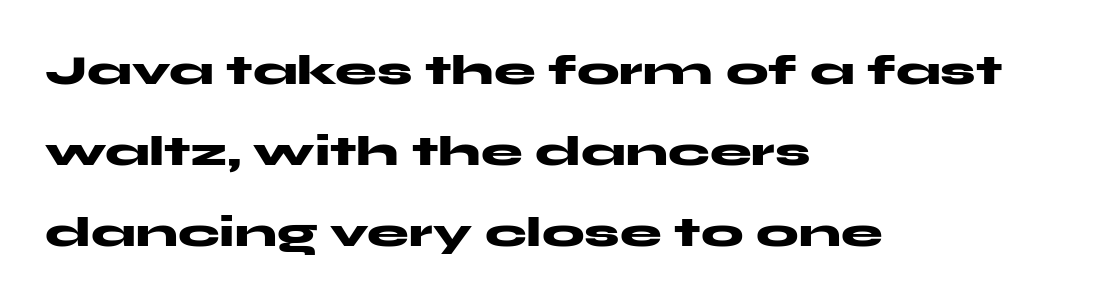
{"serif": "no", "italic": "no", "bold": "yes", "weight": "heavy", "width": "wide", "stroke_contrast": "medium", "x_height": "medium", "monospaced": "no", "underline": "no", "align": "left", "line_spacing": "loose", "line_spacing_ratio": 1.93, "letter_spacing": "normal", "letter_spacing_em": 0.0, "glyph_px": 42}
